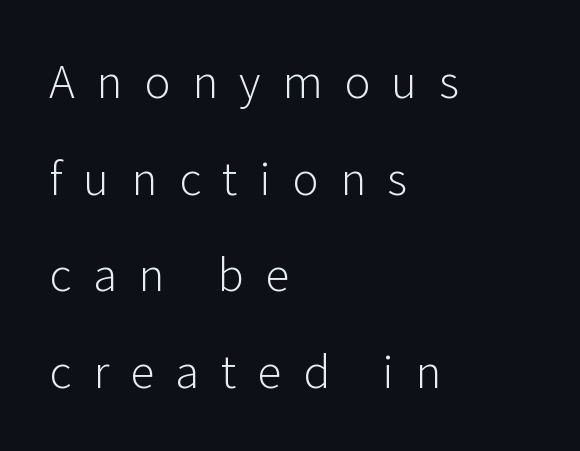
This block would shrink considerably if given ordinary leading; it's expanded now. Stroke terminals: plain, sans-serif. A student would call this left alignment; a typographer would say flush left, rag right. Each letter keeps its own natural width here, so spacing adapts to shape. Posture: vertical. The gaps between neighbouring characters are conspicuously large.
